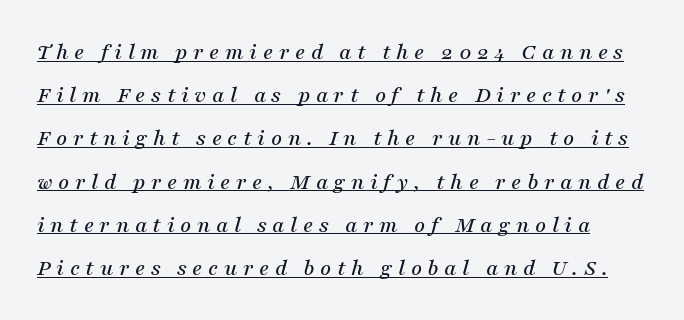
The image shows 24 px text type, italic (leaning right); set line spacing 1.8x, unusually wide letter spacing (+0.23 em), underlined.
